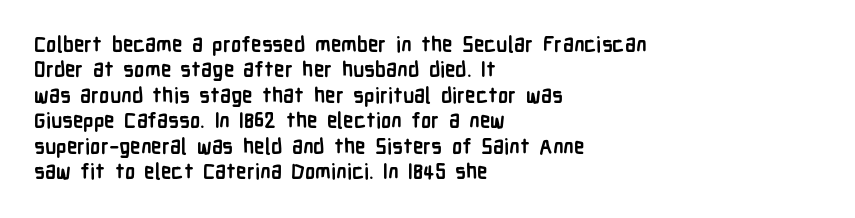
The image shows 21 px bold type, upright; set left-aligned, line spacing 1.21x, normal letter spacing, not underlined.
